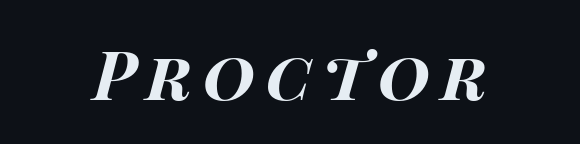
Q: Is the text bold? A: Yes.
Q: Is the text italic (slanted)? A: Yes, it leans right by about 14 degrees.
Q: Is the text underlined? A: No.
Q: Width (condensed, normal, or wide)? A: Wide.
Q: Stroke contrast? A: High.
Q: x-height? A: Large.
Q: Monospaced? A: No.
